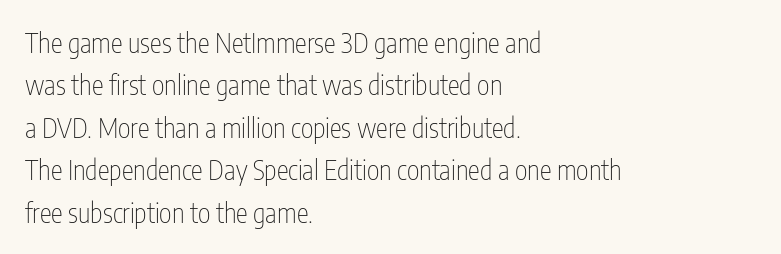
{"italic": "no", "bold": "no", "underline": "no", "align": "left", "line_spacing": "normal", "line_spacing_ratio": 1.57, "letter_spacing": "normal", "letter_spacing_em": 0.0, "glyph_px": 27}
